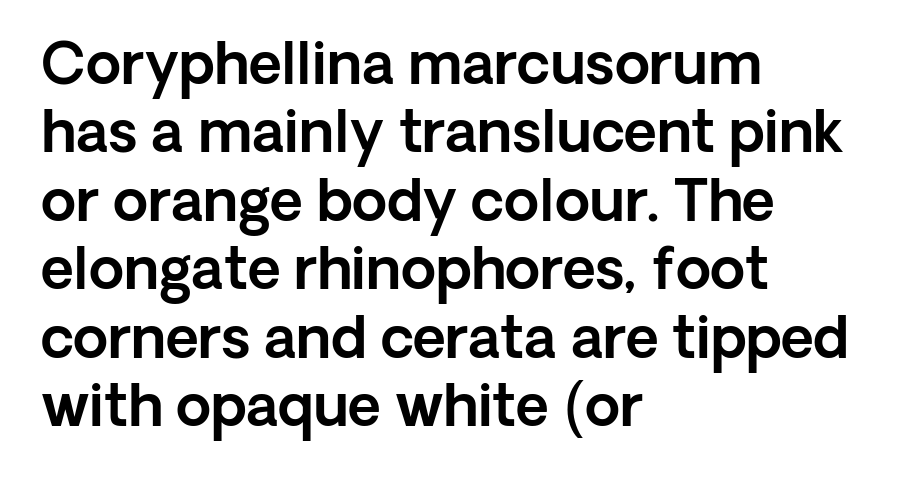
These lines are rendered in a variable-pitch font. Where is the straight margin? On the left. Look at the tracking — it's just the regular setting, nothing added. The specimen omits any rule beneath the text block's lines.
